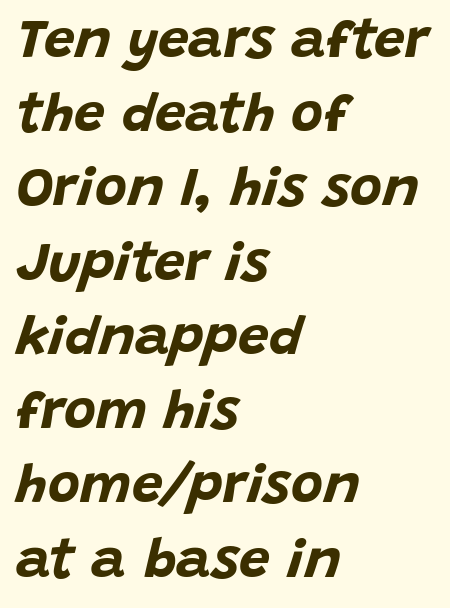
The image shows 55 px bold type, italic (leaning right); set left-aligned, normal line spacing (1.35x), normal letter spacing, not underlined; low stroke contrast and a large x-height.
